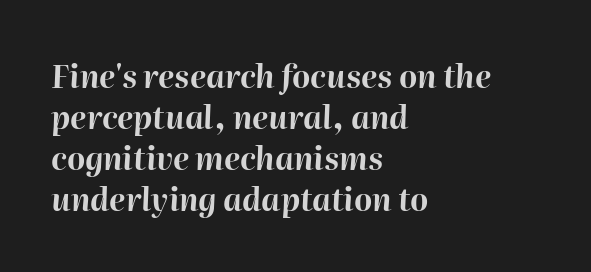
{"italic": "yes", "lean": "right", "slant_degrees": 2, "bold": "yes", "weight": "bold", "width": "normal", "stroke_contrast": "high", "x_height": "medium", "monospaced": "no", "underline": "no", "align": "left", "line_spacing": "normal", "line_spacing_ratio": 1.32, "letter_spacing": "normal", "letter_spacing_em": 0.0, "glyph_px": 31}
